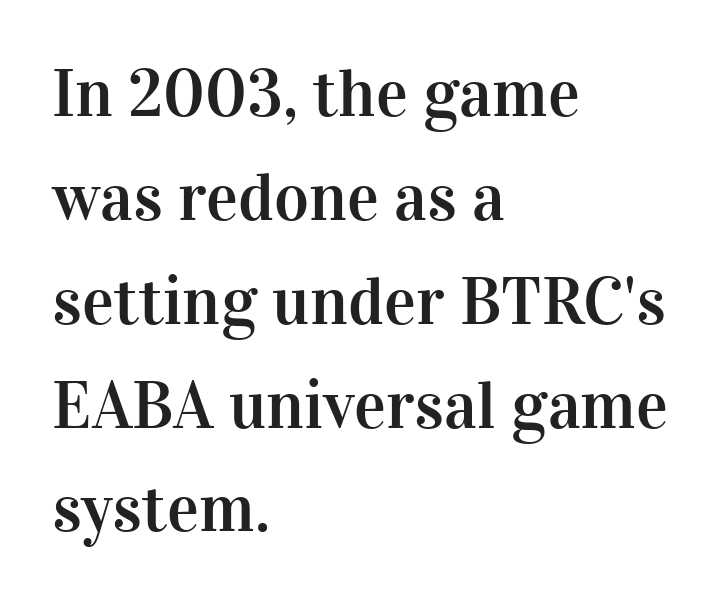
The image shows 67 px serif type, upright; set left-aligned, normal line spacing (1.55x), normal letter spacing, not underlined; high stroke contrast and a medium x-height.
